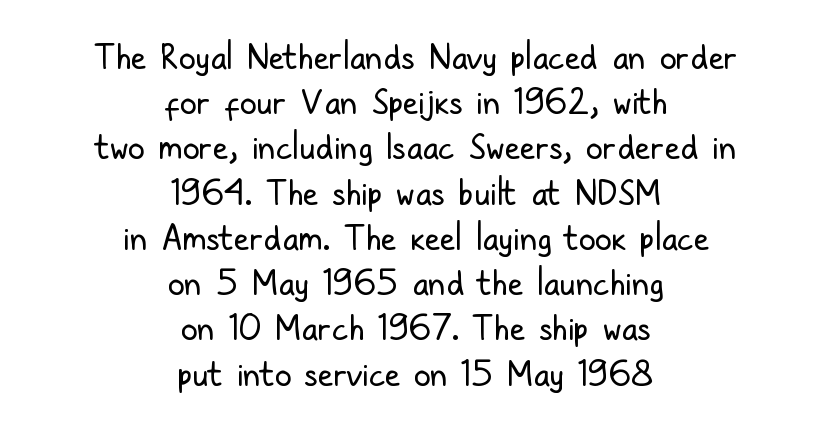
The image shows 34 px regular-weight, condensed sans-serif type, upright; set centered, normal line spacing (1.33x), normal letter spacing, not underlined; low stroke contrast and a medium x-height.
